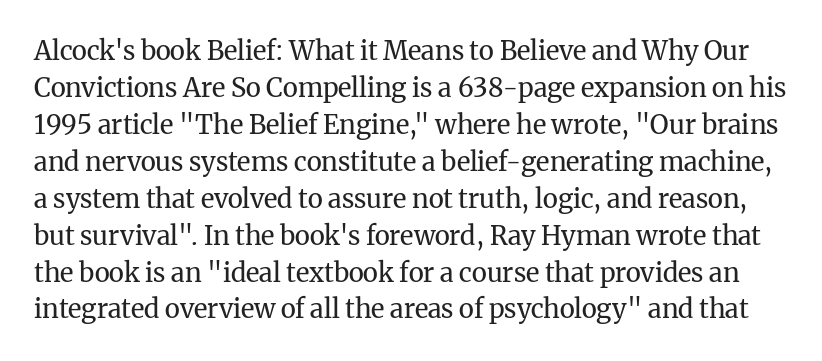
Q: Is the text bold? A: No.
Q: Is the text italic (slanted)? A: No, it is upright.
Q: Is the text underlined? A: No.
Q: Is the spacing between letters normal or unusually wide? A: Normal.
Q: Is the spacing between lines tight, normal or loose? A: Normal.
